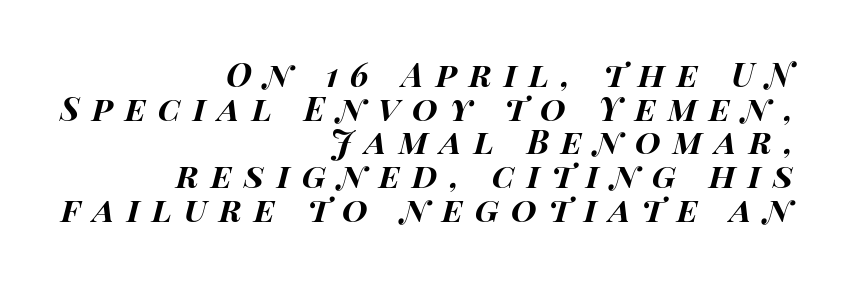
The image shows 33 px bold, wide type, italic (leaning right); set right-aligned, tight line spacing (1.02x), unusually wide letter spacing (+0.37 em), not underlined; high stroke contrast and a large x-height.
